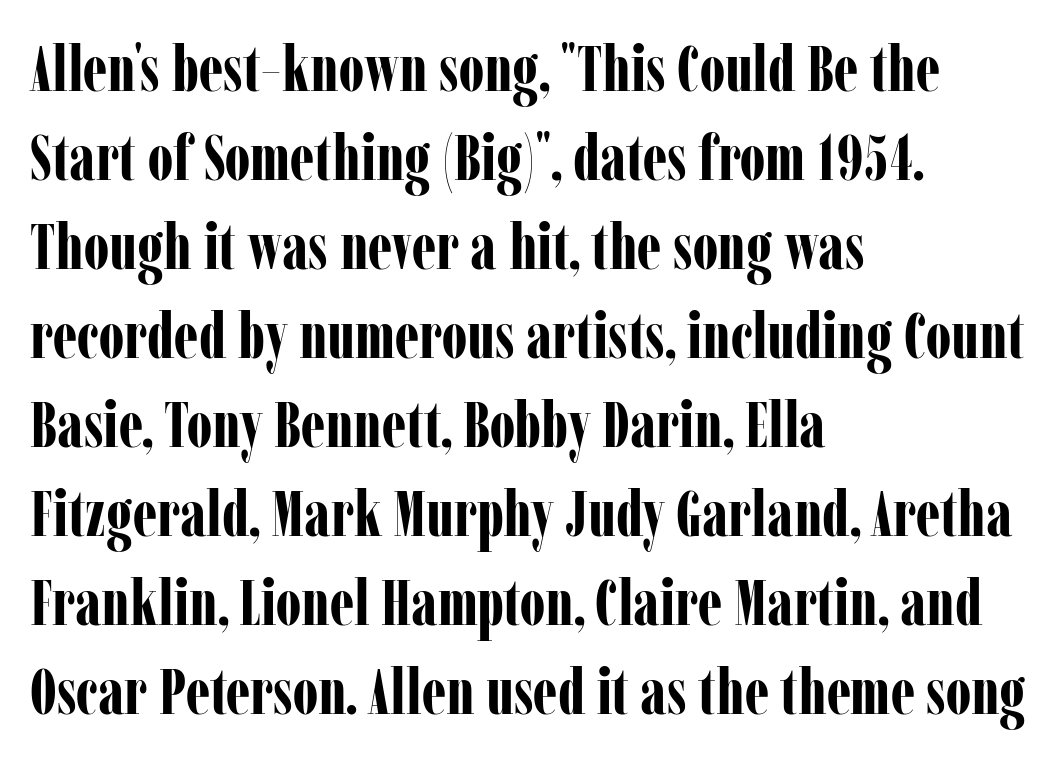
{"serif": "yes", "italic": "no", "bold": "yes", "weight": "bold", "width": "condensed", "stroke_contrast": "low", "x_height": "medium", "monospaced": "no", "underline": "no", "align": "left", "line_spacing": "normal", "line_spacing_ratio": 1.39, "letter_spacing": "normal", "letter_spacing_em": 0.0, "glyph_px": 64}
